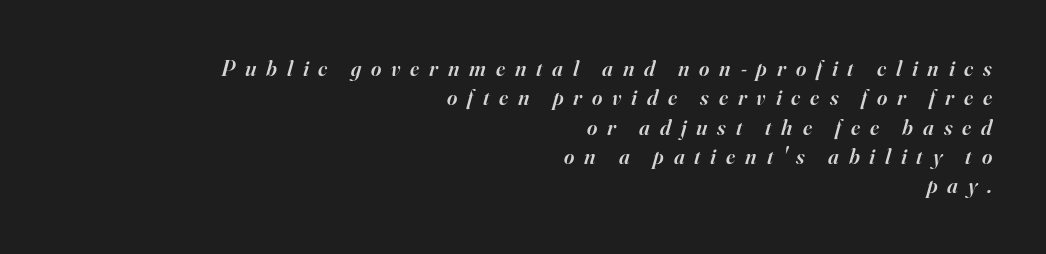
{"italic": "yes", "lean": "right", "slant_degrees": 16, "bold": "semi", "underline": "no", "align": "right", "line_spacing": "normal", "line_spacing_ratio": 1.33, "letter_spacing": "wide", "letter_spacing_em": 0.45, "glyph_px": 22}
